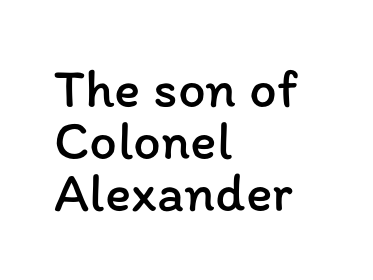
Q: Is the text bold? A: No.
Q: Is the text italic (slanted)? A: No, it is upright.
Q: Is the text underlined? A: No.
Q: How is the paragraph aligned? A: Left-aligned.
Q: Is the spacing between letters normal or unusually wide? A: Normal.
Q: Is the spacing between lines tight, normal or loose? A: Tight.
Q: Width (condensed, normal, or wide)? A: Normal.
Q: Stroke contrast? A: Low.
Q: x-height? A: Medium.
Q: Monospaced? A: No.
